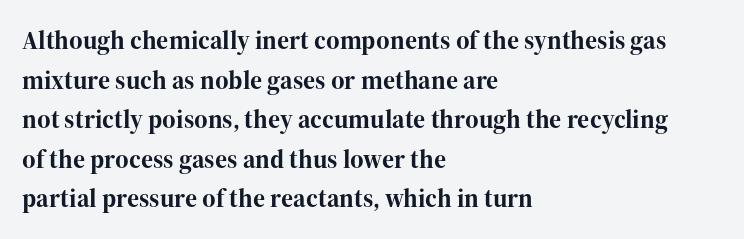
Line spacing here is normal. Words float on clear page, feet unadorned. Each glyph is drawn with heavy, bold strokes. There is no visible air inserted between adjacent glyphs. These lines are set flush left with a ragged right edge. This is roman type, the default non-slanted kind.
